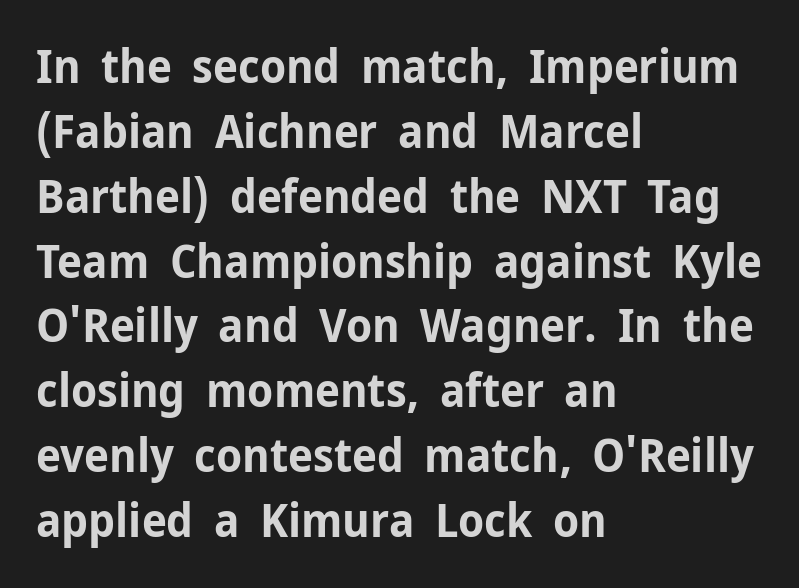
{"serif": "no", "italic": "no", "bold": "yes", "weight": "bold", "width": "normal", "stroke_contrast": "low", "x_height": "medium", "monospaced": "no", "underline": "no", "align": "left", "line_spacing": "normal", "line_spacing_ratio": 1.41, "letter_spacing": "normal", "letter_spacing_em": 0.0, "glyph_px": 46}
